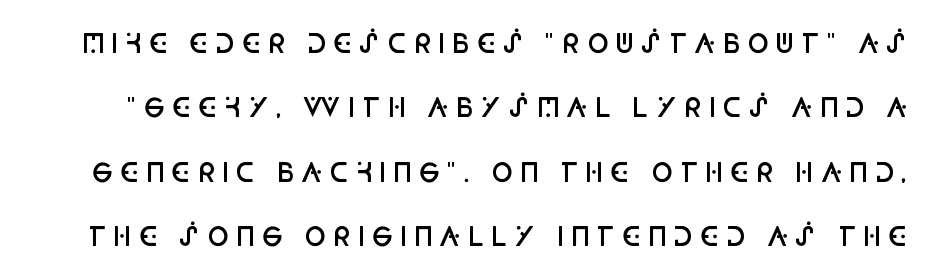
The image shows 26 px text type, upright; set loose line spacing (2.48x), unusually wide letter spacing (+0.25 em), not underlined.
